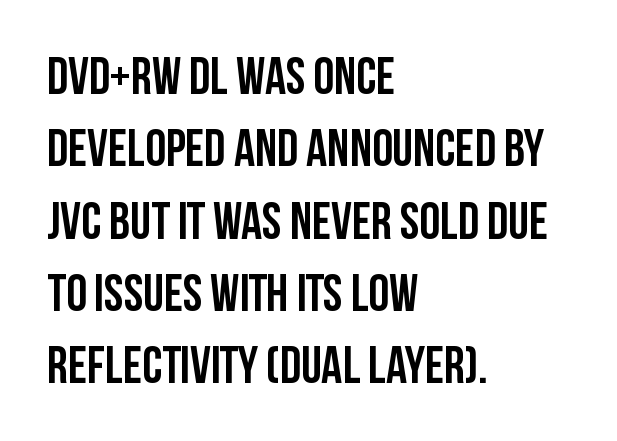
{"serif": "no", "italic": "no", "bold": "yes", "weight": "semibold", "width": "condensed", "stroke_contrast": "low", "x_height": "large", "monospaced": "no", "underline": "no", "align": "left", "line_spacing": "normal", "line_spacing_ratio": 1.39, "letter_spacing": "normal", "letter_spacing_em": 0.0, "glyph_px": 52}
